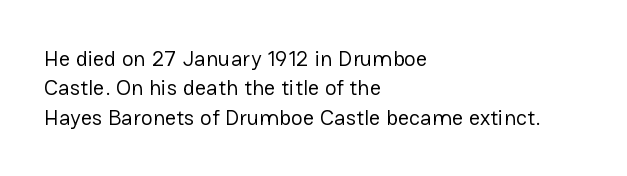
Bare-footed words on every line. Every stem runs plumb, perpendicular to the baseline. The typesetting does not lean heavy: it is not bold. Tracking value appears to be zero — textbook default spacing. The vertical gap from one line to the next is medium.
